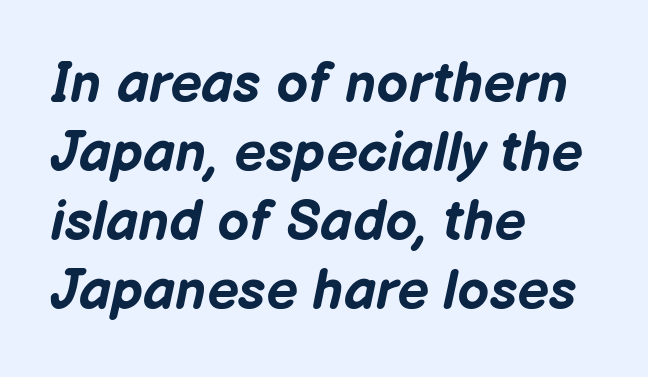
Q: Is the text bold? A: Yes.
Q: Is the text italic (slanted)? A: Yes, it leans right by about 12 degrees.
Q: Is the text underlined? A: No.
Q: How is the paragraph aligned? A: Left-aligned.
Q: Is the spacing between letters normal or unusually wide? A: Normal.
Q: Width (condensed, normal, or wide)? A: Normal.
Q: Stroke contrast? A: Low.
Q: x-height? A: Medium.
Q: Monospaced? A: No.
